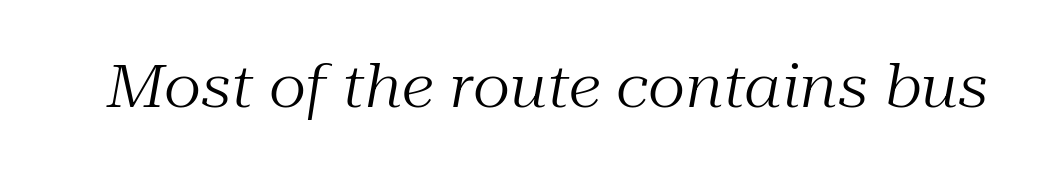
Q: Is the text bold? A: No.
Q: Is the text italic (slanted)? A: Yes, it leans right by about 10 degrees.
Q: Is the typeface a serif or a sans-serif typeface? A: Serif.
Q: Is the text underlined? A: No.
Q: Is the spacing between letters normal or unusually wide? A: Normal.
Q: Width (condensed, normal, or wide)? A: Normal.
Q: Stroke contrast? A: Medium.
Q: x-height? A: Medium.
Q: Monospaced? A: No.
